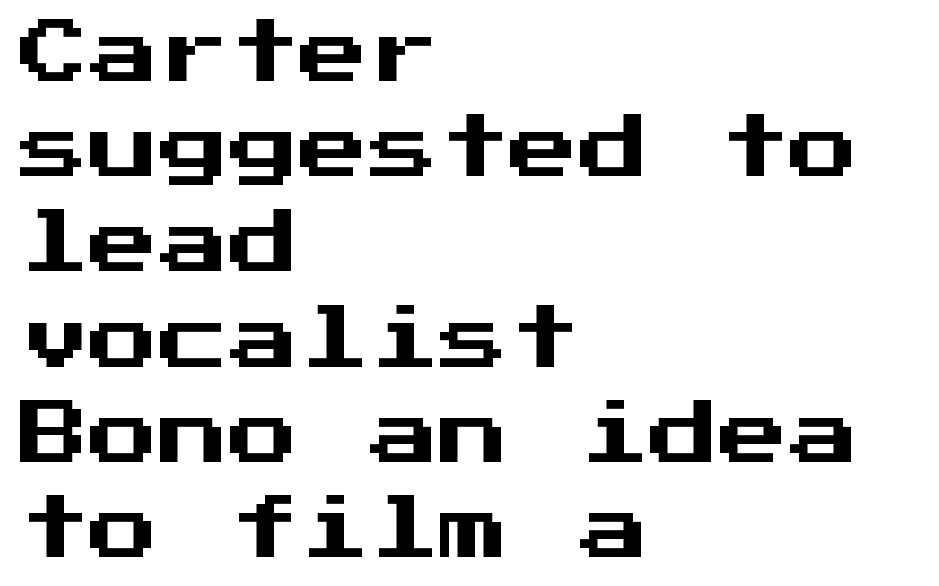
Q: Is the text italic (slanted)? A: No, it is upright.
Q: Is the typeface a serif or a sans-serif typeface? A: Sans-serif.
Q: Is the text underlined? A: No.
Q: How is the paragraph aligned? A: Left-aligned.
Q: Is the spacing between letters normal or unusually wide? A: Normal.
Q: Is the spacing between lines tight, normal or loose? A: Normal.
Q: Width (condensed, normal, or wide)? A: Normal.
Q: Stroke contrast? A: Medium.
Q: x-height? A: Medium.
Q: Monospaced? A: Yes.
